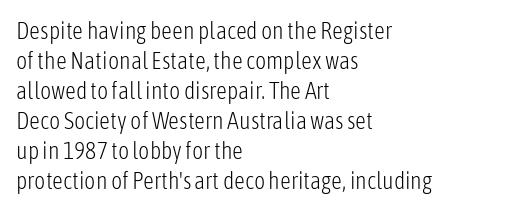
Honestly, there is no underline to notice here at all. The font's upright variant was chosen for this text. Horizontally, the lines are justified to the leading edge only. Bold? No — there's no thickening of the strokes.
